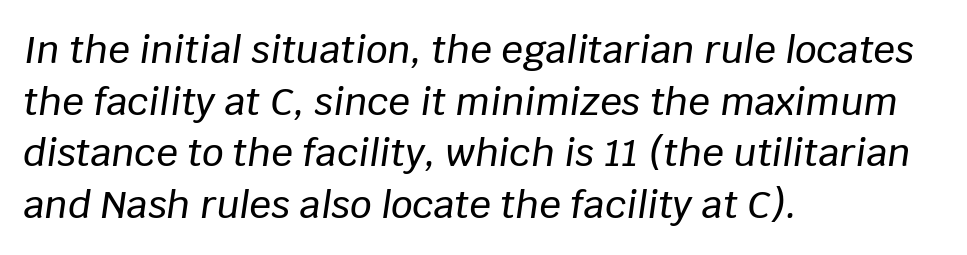
The image shows 38 px text type, italic (leaning right); set left-aligned, normal line spacing (1.36x), normal letter spacing, not underlined; low stroke contrast and a large x-height.
